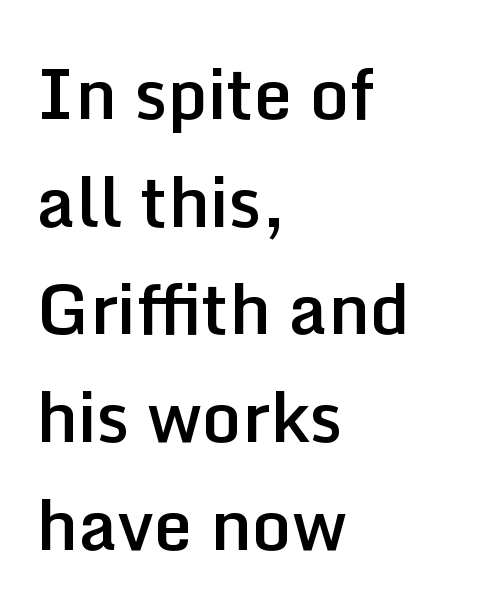
Here the designer chose a conventional face with non-uniform glyph widths. The designer went with a sans here, leaving each stem footless. The typesetting leans somewhat heavy: a semibold. The typesetter chose a ragged-right arrangement here.
